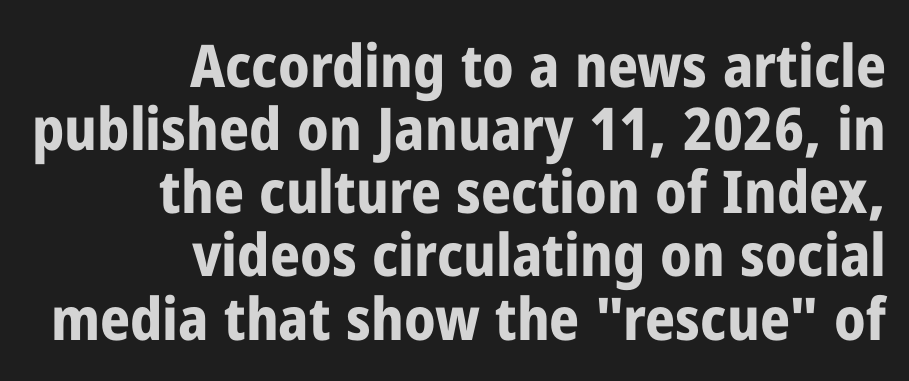
The image shows 59 px bold, condensed sans-serif type, upright; set right-aligned, tight line spacing (1.07x), normal letter spacing, not underlined; low stroke contrast and a medium x-height.
